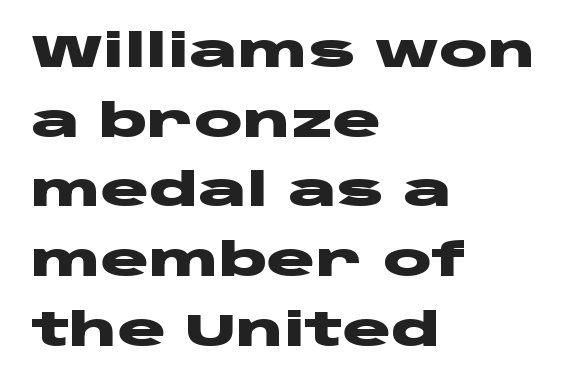
{"serif": "no", "italic": "no", "bold": "yes", "weight": "heavy", "width": "wide", "stroke_contrast": "low", "x_height": "large", "monospaced": "no", "underline": "no", "align": "left", "line_spacing": "normal", "line_spacing_ratio": 1.55, "letter_spacing": "normal", "letter_spacing_em": 0.0, "glyph_px": 45}
